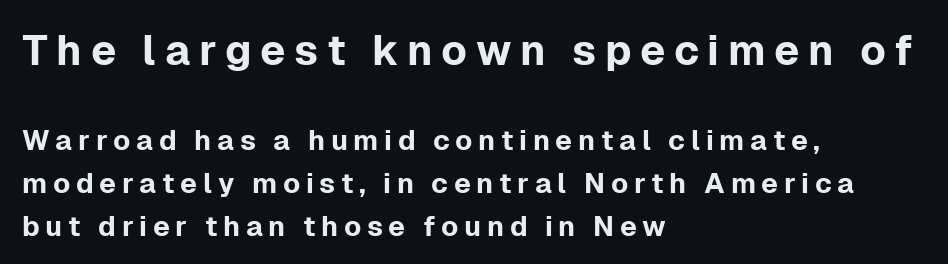
{"serif": "no", "italic": "no", "width": "normal", "stroke_contrast": "low", "x_height": "medium", "monospaced": "no", "underline": "no", "align": "left", "line_spacing": "normal", "line_spacing_ratio": 1.55, "letter_spacing": "wide", "letter_spacing_em": 0.2, "larger_block": "first", "size_ratio": 1.5, "glyph_px": 42}
